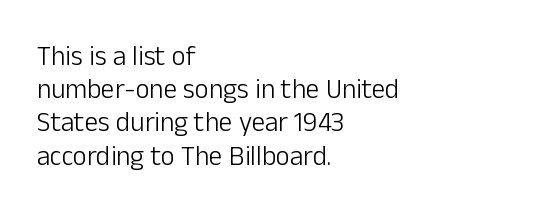
The image shows 27 px text type, upright; set left-aligned, line spacing 1.23x, normal letter spacing, not underlined.
